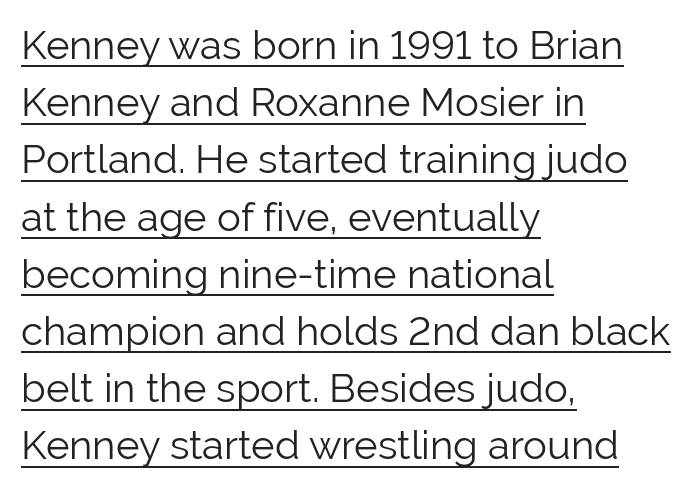
The image shows 40 px light sans-serif type, upright; set left-aligned, normal line spacing (1.43x), normal letter spacing, underlined; low stroke contrast and a medium x-height.
